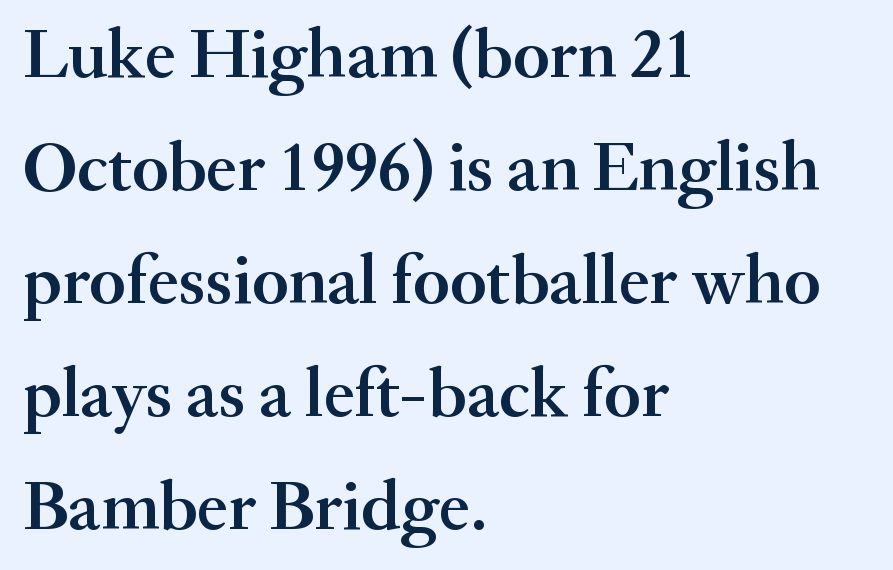
{"serif": "yes", "italic": "no", "bold": "semi", "weight": "semibold", "width": "normal", "stroke_contrast": "medium", "x_height": "small", "monospaced": "no", "underline": "no", "align": "left", "line_spacing": "normal", "line_spacing_ratio": 1.59, "letter_spacing": "normal", "letter_spacing_em": 0.0, "glyph_px": 71}
